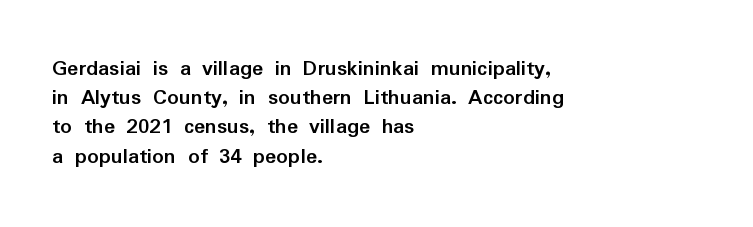
The image shows 23 px bold type, upright; set left-aligned, normal line spacing (1.27x), normal letter spacing, not underlined.
